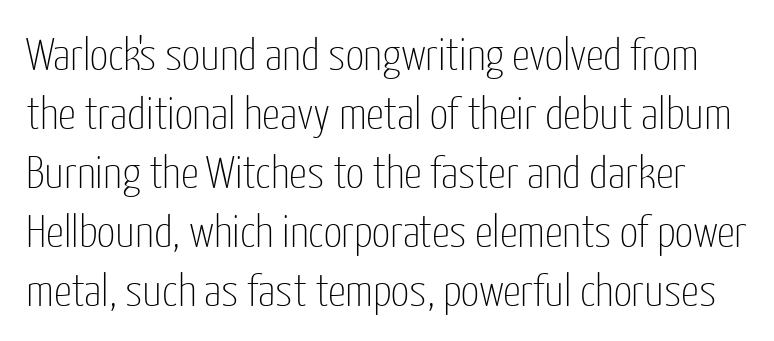
{"serif": "no", "italic": "no", "bold": "no", "weight": "thin", "width": "condensed", "stroke_contrast": "low", "x_height": "medium", "monospaced": "no", "underline": "no", "line_spacing": "normal", "line_spacing_ratio": 1.31, "letter_spacing": "normal", "letter_spacing_em": 0.0, "glyph_px": 45}
